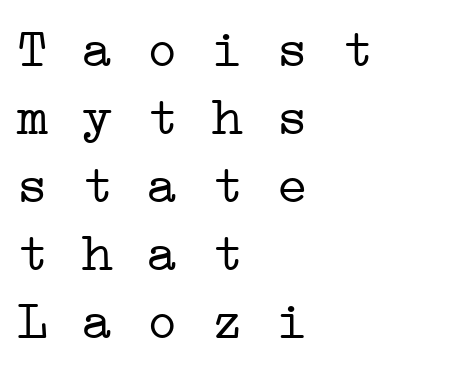
The image shows 54 px light, wide serif type, monospaced; set left-aligned, normal line spacing (1.26x), normal letter spacing, not underlined; low stroke contrast and a medium x-height.
